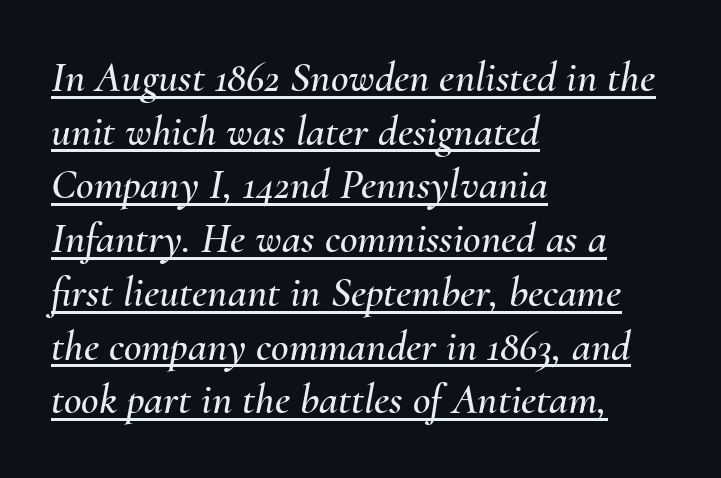
{"italic": "yes", "lean": "right", "slant_degrees": 10, "width": "normal", "stroke_contrast": "medium", "x_height": "small", "monospaced": "no", "underline": "yes", "align": "left", "line_spacing": "normal", "line_spacing_ratio": 1.25, "letter_spacing": "normal", "letter_spacing_em": 0.0, "glyph_px": 43}
